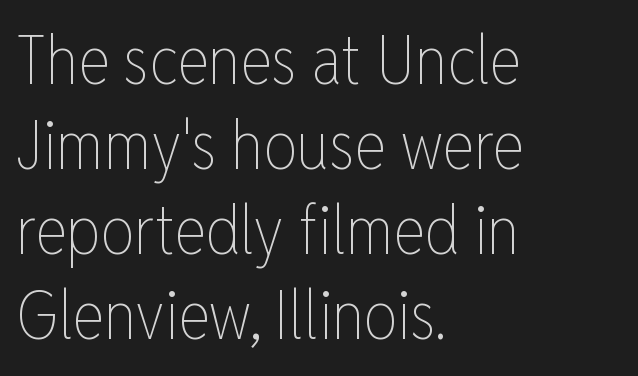
Q: Is the text bold? A: No.
Q: Is the text italic (slanted)? A: No, it is upright.
Q: Is the text underlined? A: No.
Q: How is the paragraph aligned? A: Left-aligned.
Q: Is the spacing between letters normal or unusually wide? A: Normal.
Q: Is the spacing between lines tight, normal or loose? A: Normal.
Q: Width (condensed, normal, or wide)? A: Condensed.
Q: Stroke contrast? A: Low.
Q: x-height? A: Medium.
Q: Monospaced? A: No.
